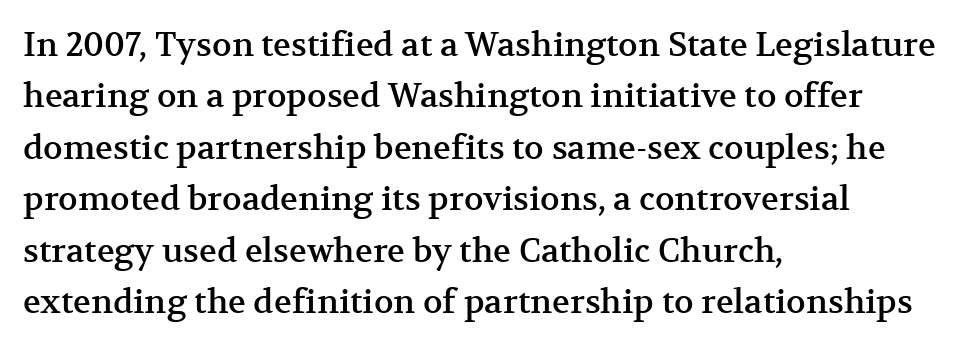
Q: Is the text italic (slanted)? A: No, it is upright.
Q: Is the typeface a serif or a sans-serif typeface? A: Serif.
Q: Is the text underlined? A: No.
Q: How is the paragraph aligned? A: Left-aligned.
Q: Is the spacing between letters normal or unusually wide? A: Normal.
Q: Is the spacing between lines tight, normal or loose? A: Normal.
Q: Width (condensed, normal, or wide)? A: Normal.
Q: Stroke contrast? A: Medium.
Q: x-height? A: Medium.
Q: Monospaced? A: No.
